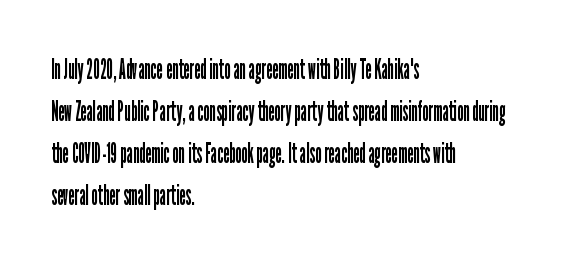
Line starts are locked; line ends wander. Ink coverage per letter is moderate at most. Look at the tracking — it's just the regular setting, nothing added. Summary of vertical rhythm: regular, with standard interline spacing.
